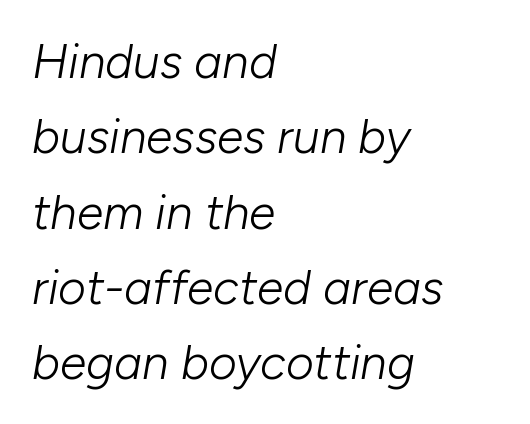
{"italic": "yes", "lean": "right", "slant_degrees": 10, "bold": "no", "weight": "light", "width": "normal", "stroke_contrast": "low", "x_height": "medium", "monospaced": "no", "underline": "no", "align": "left", "line_spacing": "normal", "line_spacing_ratio": 1.57, "letter_spacing": "normal", "letter_spacing_em": 0.0, "glyph_px": 48}
